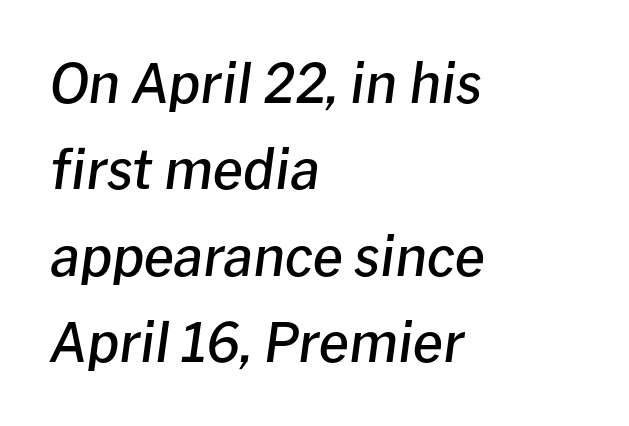
The image shows 54 px semibold type, italic (leaning right); set left-aligned, normal line spacing (1.6x), normal letter spacing, not underlined; low stroke contrast and a medium x-height.
